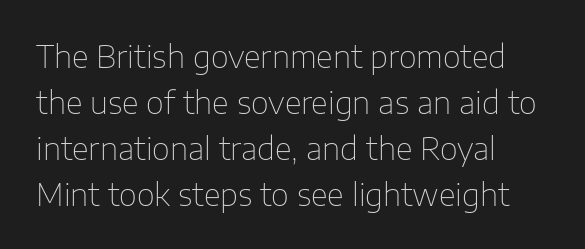
The image shows 31 px thin sans-serif type, upright; set left-aligned, normal line spacing (1.48x), normal letter spacing, not underlined; low stroke contrast and a medium x-height.
